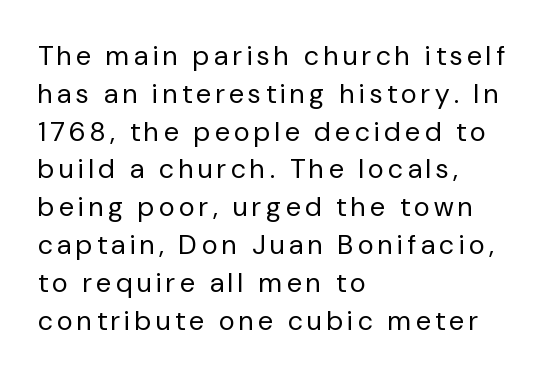
This sample is left-justified, so line endings fall wherever the words run out. The passage shown stacks its lines at a standard gap. The space beneath each line is pristine and unruled. When letters stand straight like this, we call the style roman or upright. Caption: face not bold, strokes unweighted.
